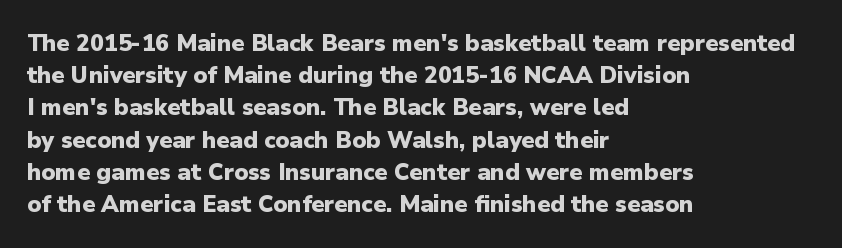
Teacher's note: observe the even left margin — that is flush-left alignment. Tracking here is standard; glyphs follow each other at the usual distance. Horizontal bands of white between lines are of average thickness. Is the type bold? Yes — the strokes are clearly thick and heavy. This is the regular roman posture of the typeface.
